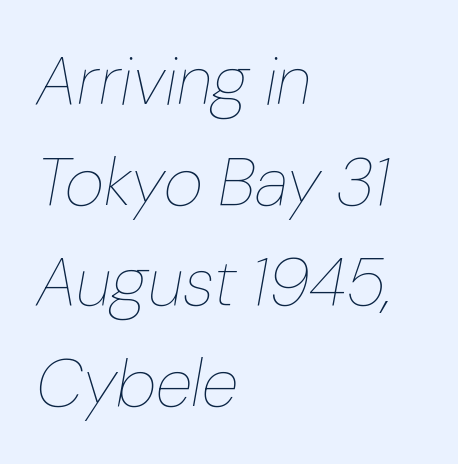
{"italic": "yes", "lean": "right", "slant_degrees": 10, "bold": "no", "weight": "thin", "width": "normal", "stroke_contrast": "low", "x_height": "medium", "monospaced": "no", "underline": "no", "align": "left", "line_spacing": "normal", "line_spacing_ratio": 1.48, "letter_spacing": "normal", "letter_spacing_em": 0.0, "glyph_px": 68}
